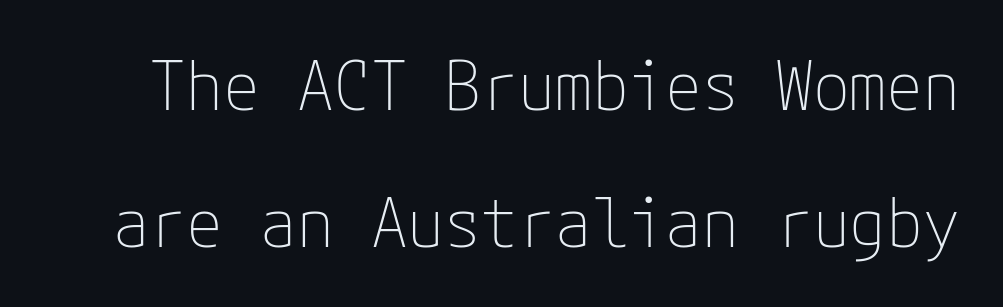
Unlike a traditional serif, this face leaves its strokes unadorned. In terms of letterspacing, this is plain default setting. Stroke mass is kept to a normal reading level or below. Baseline-to-baseline distance is far greater than the letter height. The type sits square on the baseline with zero lean. Underlining? Definitely not there.
